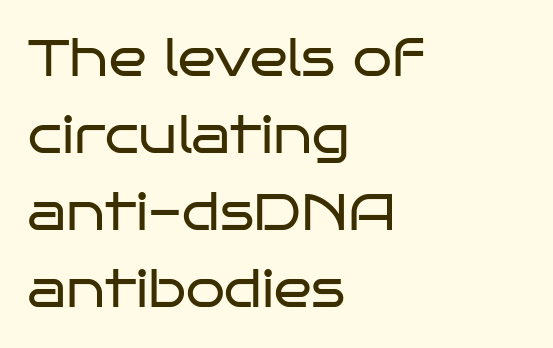
Q: Is the text bold? A: No.
Q: Is the text italic (slanted)? A: No, it is upright.
Q: Is the typeface a serif or a sans-serif typeface? A: Sans-serif.
Q: Is the text underlined? A: No.
Q: How is the paragraph aligned? A: Left-aligned.
Q: Is the spacing between letters normal or unusually wide? A: Normal.
Q: Is the spacing between lines tight, normal or loose? A: Normal.
Q: Width (condensed, normal, or wide)? A: Wide.
Q: Stroke contrast? A: Low.
Q: x-height? A: Large.
Q: Monospaced? A: No.
